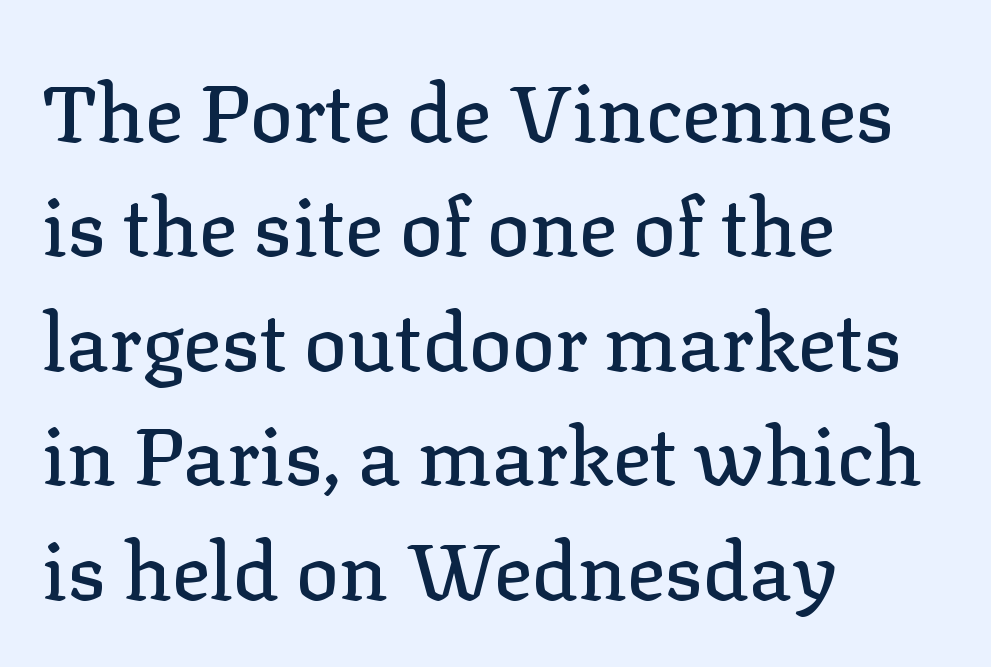
{"serif": "yes", "italic": "no", "width": "normal", "stroke_contrast": "low", "x_height": "medium", "monospaced": "no", "underline": "no", "align": "left", "line_spacing": "normal", "line_spacing_ratio": 1.43, "letter_spacing": "normal", "letter_spacing_em": 0.0, "glyph_px": 80}
